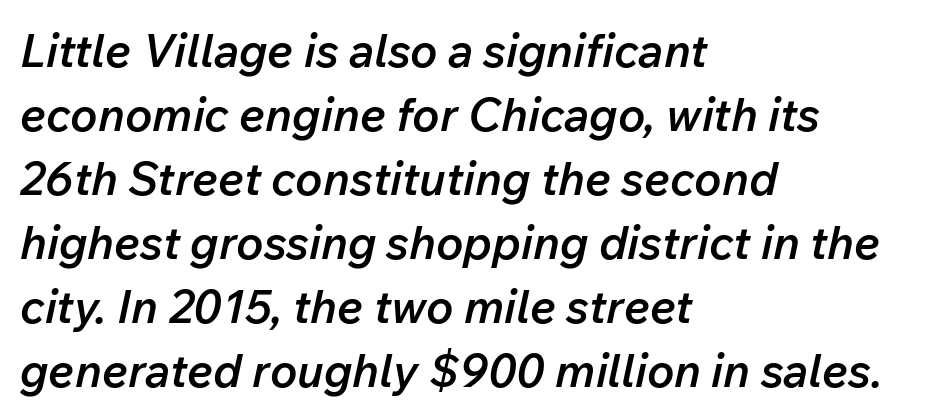
Q: Is the text bold? A: Semi-bold.
Q: Is the text italic (slanted)? A: Yes, it leans right by about 12 degrees.
Q: Is the text underlined? A: No.
Q: How is the paragraph aligned? A: Left-aligned.
Q: Is the spacing between letters normal or unusually wide? A: Normal.
Q: Is the spacing between lines tight, normal or loose? A: Normal.
Q: Width (condensed, normal, or wide)? A: Normal.
Q: Stroke contrast? A: Low.
Q: x-height? A: Medium.
Q: Monospaced? A: No.
